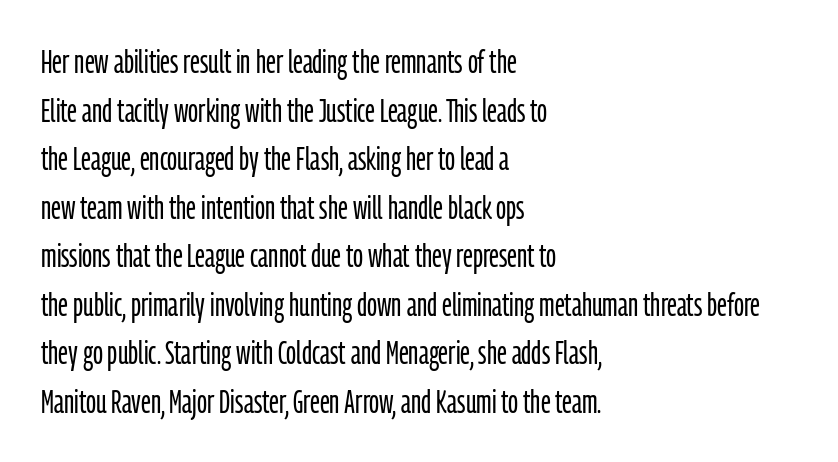
The rendering anchors every line to the left-hand side. The axis of the letterforms is exactly vertical. Check where the strokes stop: nothing finishes them off — pure sans. Caption: standard tracking, unaltered. Stems here are at most as thick as an everyday book face. This rendering features lettering with no underline.
